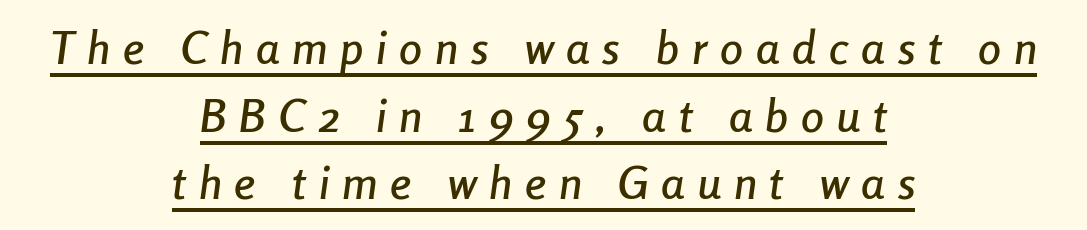
{"italic": "yes", "lean": "right", "slant_degrees": 8, "width": "condensed", "stroke_contrast": "low", "x_height": "medium", "monospaced": "no", "underline": "yes", "align": "center", "line_spacing": "normal", "line_spacing_ratio": 1.47, "letter_spacing": "wide", "letter_spacing_em": 0.28, "glyph_px": 46}
